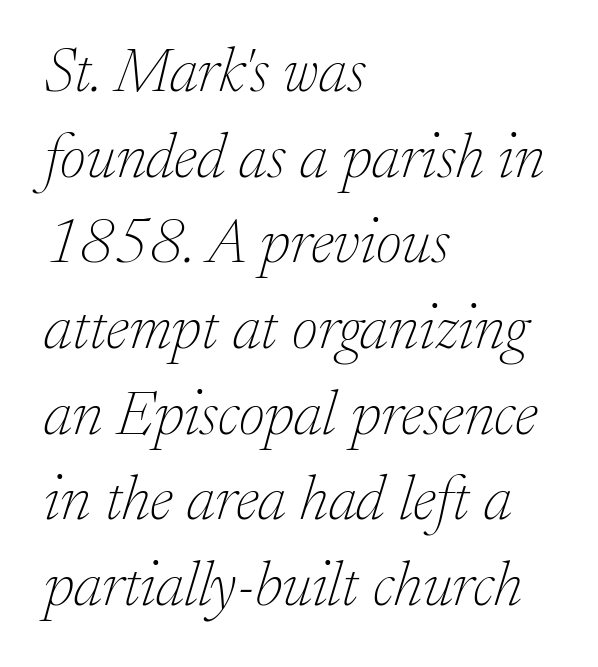
Type style note: has serifs. On a weight scale, this lands at 450 or below. There's an unmistakable incline to the writing here. The face used here is proportionally spaced, like ordinary book or web type. Underline: absent. The face used here is rendered with its standard letterfit.
